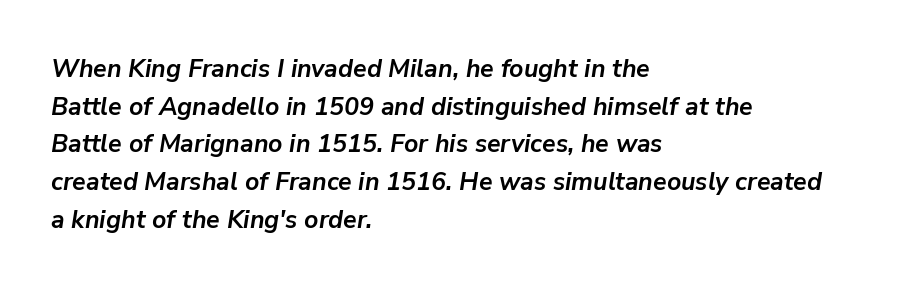
{"italic": "yes", "lean": "right", "slant_degrees": 9, "bold": "yes", "underline": "no", "align": "left", "line_spacing": "normal", "line_spacing_ratio": 1.51, "letter_spacing": "normal", "letter_spacing_em": 0.0, "glyph_px": 25}
